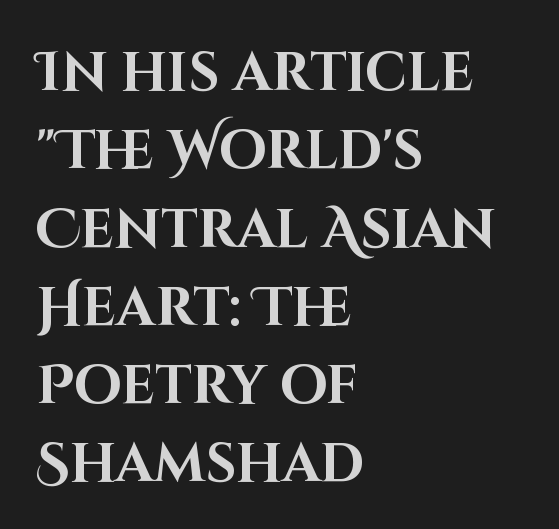
Q: Is the text bold? A: Yes.
Q: Is the text italic (slanted)? A: No, it is upright.
Q: Is the typeface a serif or a sans-serif typeface? A: Sans-serif.
Q: Is the text underlined? A: No.
Q: How is the paragraph aligned? A: Left-aligned.
Q: Is the spacing between letters normal or unusually wide? A: Normal.
Q: Is the spacing between lines tight, normal or loose? A: Normal.
Q: Width (condensed, normal, or wide)? A: Normal.
Q: Stroke contrast? A: High.
Q: x-height? A: Large.
Q: Monospaced? A: No.
